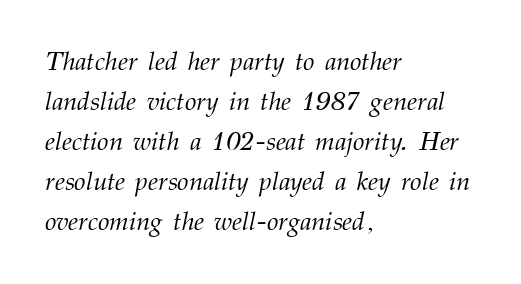
Q: Is the text bold? A: No.
Q: Is the text italic (slanted)? A: Yes, it leans right by about 12 degrees.
Q: Is the text underlined? A: No.
Q: How is the paragraph aligned? A: Left-aligned.
Q: Is the spacing between letters normal or unusually wide? A: Normal.
Q: Is the spacing between lines tight, normal or loose? A: Normal.
